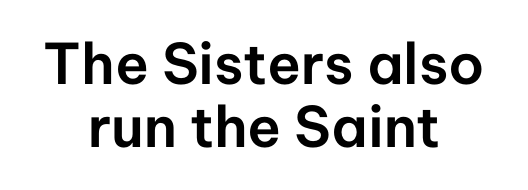
The image shows 56 px sans-serif type, upright; set centered, tight line spacing (1.12x), normal letter spacing, not underlined; low stroke contrast and a medium x-height.
